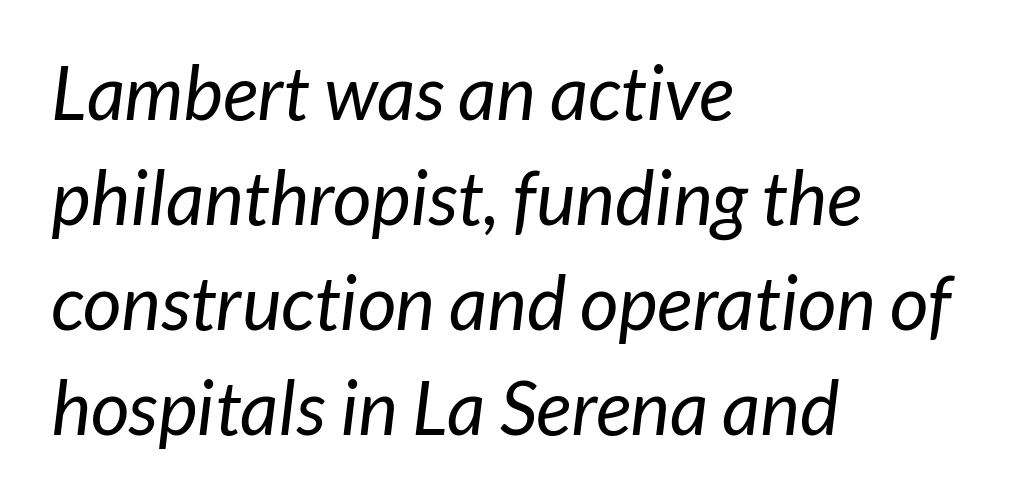
The image shows 75 px regular-weight sans-serif type; set left-aligned, normal line spacing (1.4x), normal letter spacing, not underlined; low stroke contrast and a medium x-height.
